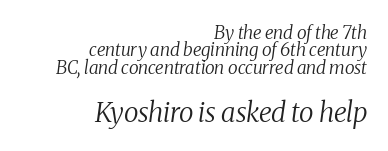
Q: Is the text bold? A: No.
Q: Is the text italic (slanted)? A: Yes, it leans right by about 8 degrees.
Q: Is the text underlined? A: No.
Q: How is the paragraph aligned? A: Right-aligned.
Q: Is the spacing between letters normal or unusually wide? A: Normal.
Q: Is the spacing between lines tight, normal or loose? A: Tight.
Q: Which block of text is set in a larger size, the first (top) or the second (bottom)? A: The second (bottom) one.
